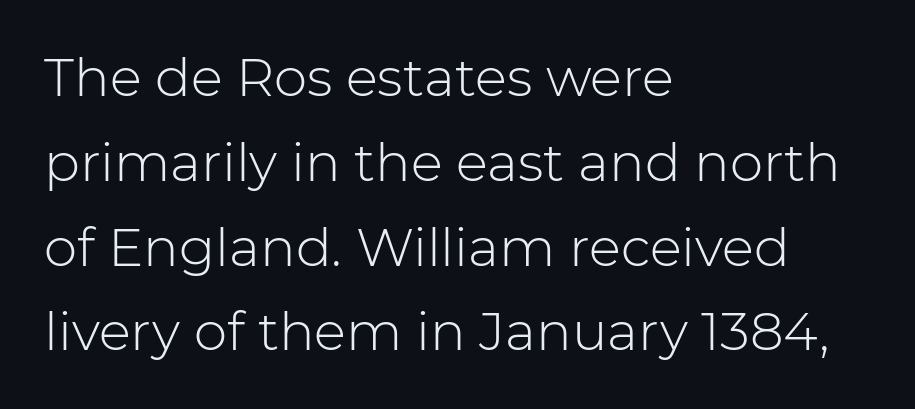
The image shows 53 px light sans-serif type, upright; set left-aligned, normal line spacing (1.6x), normal letter spacing, not underlined; low stroke contrast and a medium x-height.
